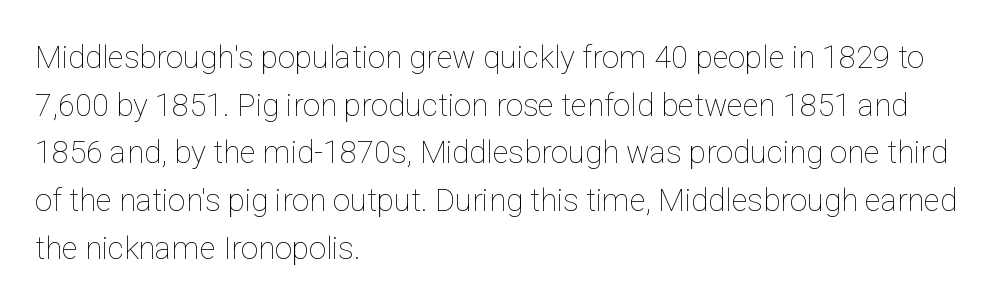
The image shows 31 px thin type, upright; set left-aligned, normal line spacing (1.54x), normal letter spacing, not underlined; low stroke contrast and a medium x-height.
